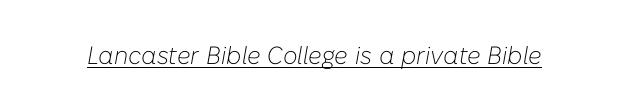
The image shows 25 px text type, italic (leaning right); set normal letter spacing, underlined.
